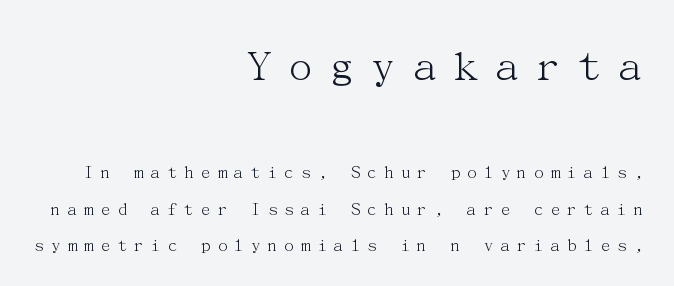
The image shows 47 px light serif type, upright; set right-aligned, loose line spacing (1.91x), unusually wide letter spacing (+0.29 em), not underlined; the first (top) block is 2.47x larger; medium stroke contrast and a medium x-height.
